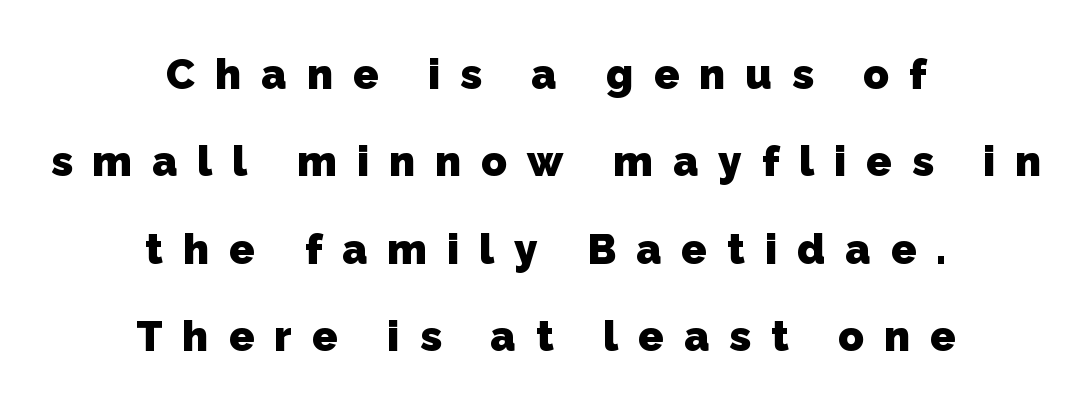
Q: Is the text bold? A: Yes.
Q: Is the typeface a serif or a sans-serif typeface? A: Sans-serif.
Q: Is the text underlined? A: No.
Q: How is the paragraph aligned? A: Centered.
Q: Is the spacing between letters normal or unusually wide? A: Unusually wide.
Q: Is the spacing between lines tight, normal or loose? A: Loose.
Q: Width (condensed, normal, or wide)? A: Normal.
Q: Stroke contrast? A: Low.
Q: x-height? A: Medium.
Q: Monospaced? A: No.
